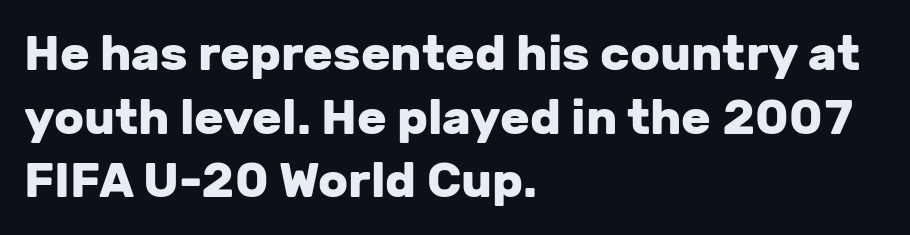
The image shows 49 px heavy sans-serif type, upright; set left-aligned, normal line spacing (1.3x), normal letter spacing, not underlined; low stroke contrast and a medium x-height.
